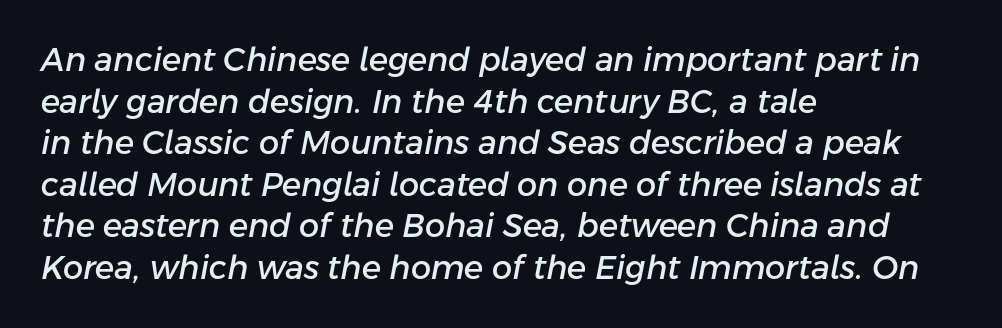
Here the designer chose a conventional face with non-uniform glyph widths. Descender tails drop into unmarked territory. The text block is weighted toward the left margin, trailing off unevenly rightward. The rendering applies a slant to the glyphs.
